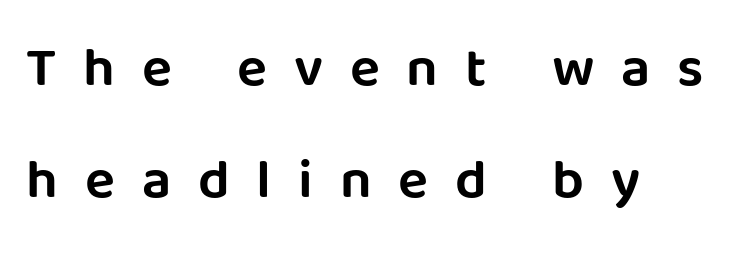
The axis of the letterforms is exactly vertical. Observe the wide spacing: letters keep a clear distance from each other. In terms of letterform style, serifs are entirely absent. Lines of text with bare space underneath. These lines are set flush left with a ragged right edge.
